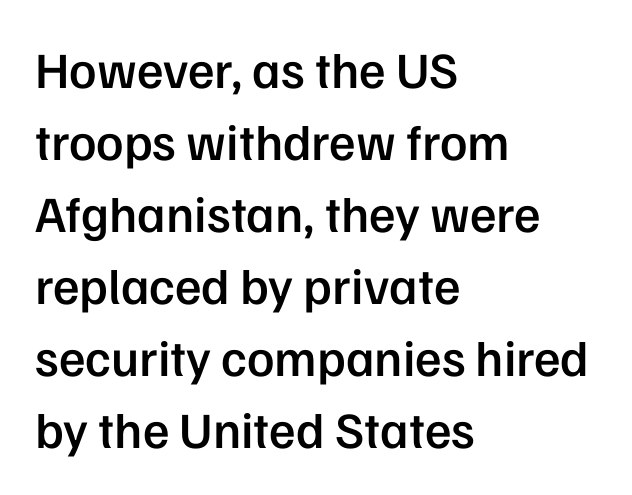
The image shows 51 px semibold sans-serif type, upright; set left-aligned, normal line spacing (1.41x), normal letter spacing, not underlined; low stroke contrast and a medium x-height.
